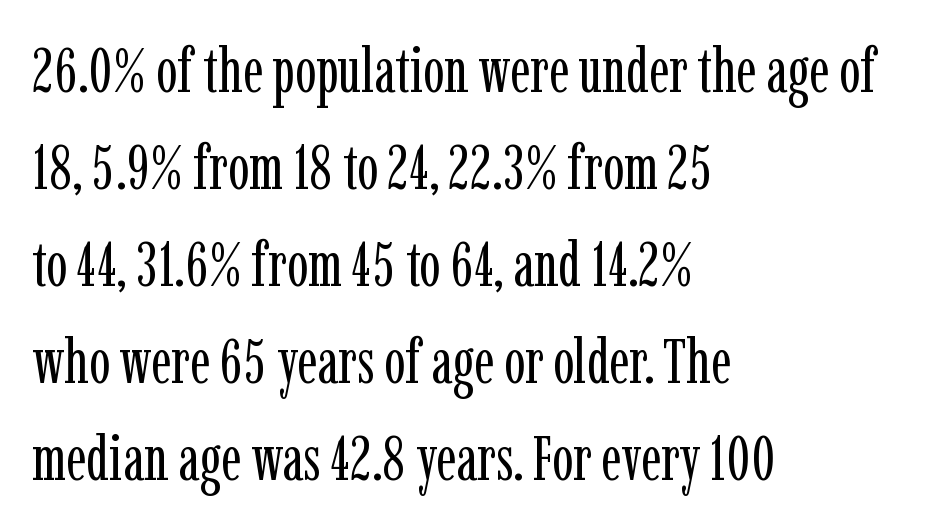
The image shows 63 px regular-weight, condensed serif type, upright; set left-aligned, normal line spacing (1.54x), normal letter spacing, not underlined; low stroke contrast and a medium x-height.
